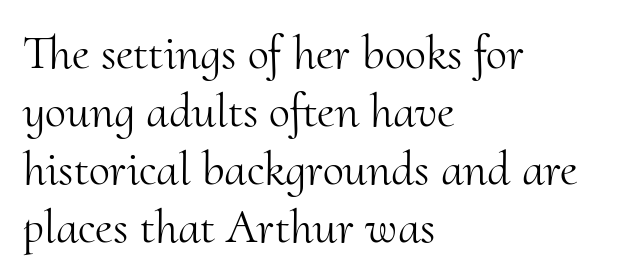
{"serif": "yes", "italic": "no", "bold": "no", "weight": "light", "width": "normal", "stroke_contrast": "medium", "x_height": "small", "monospaced": "no", "underline": "no", "align": "left", "line_spacing_ratio": 1.21, "letter_spacing": "normal", "letter_spacing_em": 0.0, "glyph_px": 48}
